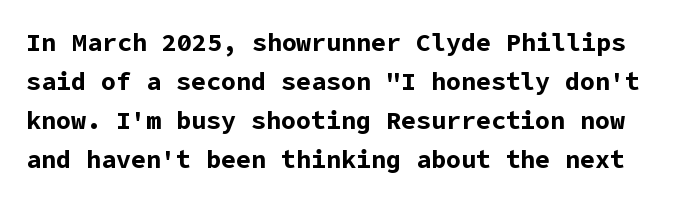
Pretty heavy lettering here — definitely bold. Short note: letters normally spaced. Posture: straight, roman, zero tilt. This rendering features lettering with no underline.
